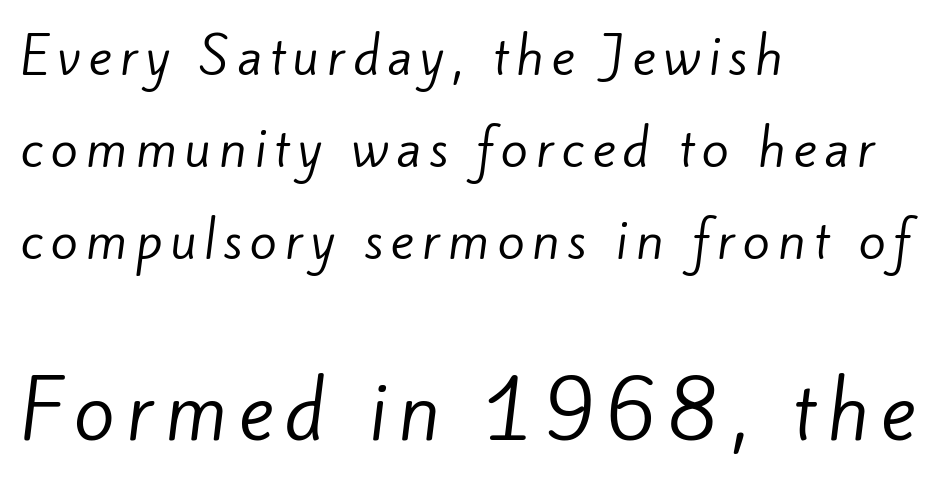
{"serif": "no", "bold": "no", "weight": "regular", "width": "normal", "stroke_contrast": "low", "x_height": "small", "monospaced": "no", "underline": "no", "align": "left", "line_spacing_ratio": 1.84, "larger_block": "second", "size_ratio": 1.5, "glyph_px": 75}
